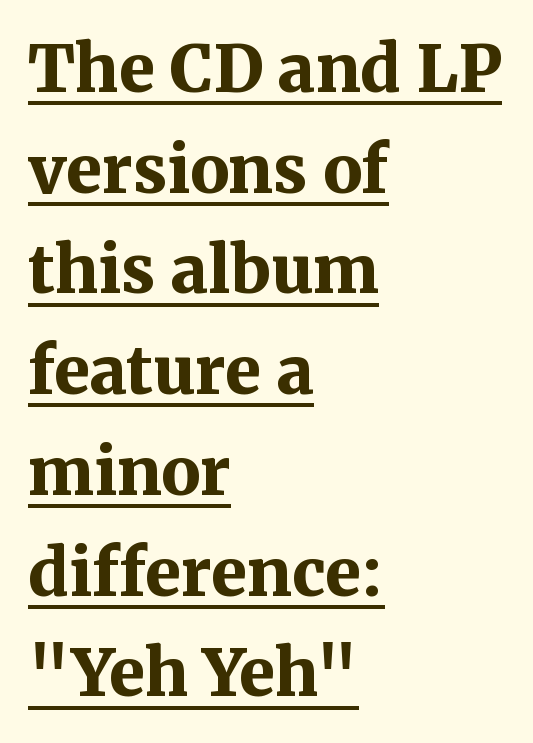
{"serif": "yes", "italic": "no", "bold": "yes", "weight": "bold", "width": "normal", "stroke_contrast": "medium", "x_height": "medium", "monospaced": "no", "underline": "yes", "align": "left", "line_spacing": "normal", "line_spacing_ratio": 1.55, "letter_spacing": "normal", "letter_spacing_em": 0.0, "glyph_px": 65}
